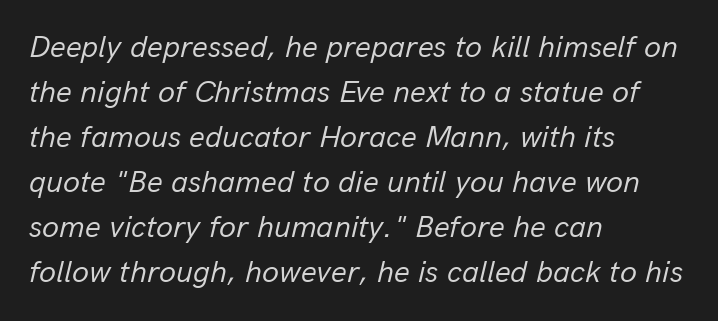
Varying glyph widths throughout — classic text-font behaviour. Underline: absent. You can tell it's italic because the verticals aren't actually vertical. On a weight scale, this lands at 450 or below. Students, note that the glyphs here touch the page at normal intervals.
